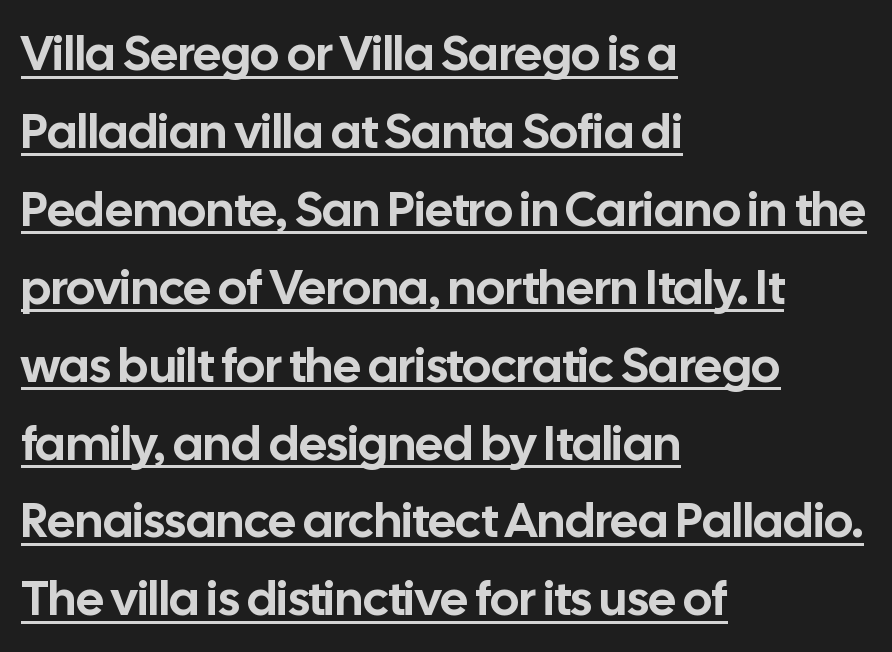
The image shows 49 px sans-serif type, upright; set left-aligned, normal line spacing (1.59x), normal letter spacing, underlined; low stroke contrast and a medium x-height.
